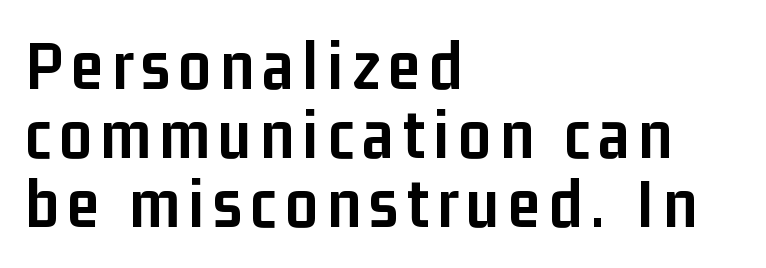
The image shows 72 px semibold, condensed sans-serif type, upright; set left-aligned, tight line spacing (0.96x), not underlined; low stroke contrast and a medium x-height.
